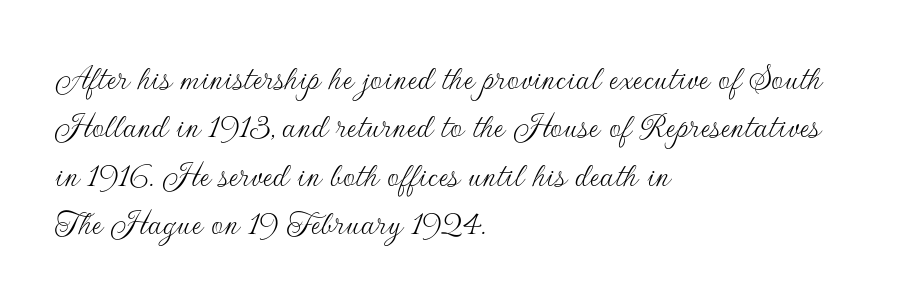
The image shows 38 px thin sans-serif type; set left-aligned, normal line spacing (1.27x), normal letter spacing, not underlined; low stroke contrast and a small x-height.
